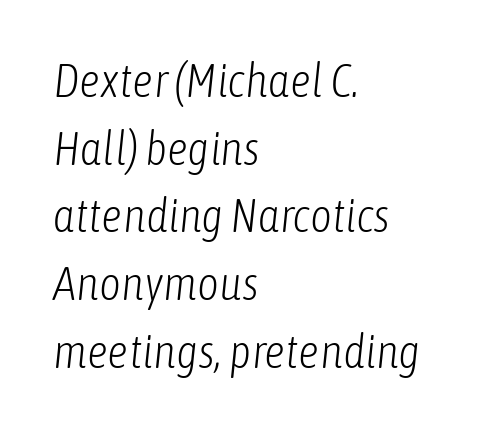
Think standard paragraph weight, or any step lighter than that. The setting favours the left margin, as ordinary paragraphs usually do. Note the varied advance widths — an 'i' is clearly narrower than an 'm'. This sample uses an oblique cut, with every glyph tilted off the vertical.
